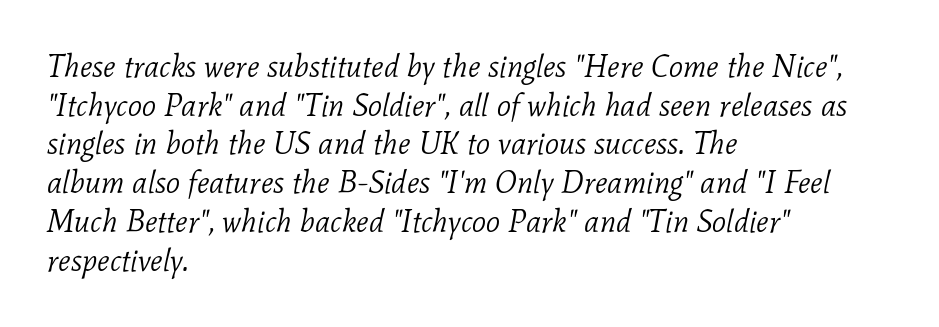
The image shows 31 px light serif type, italic (leaning right); set left-aligned, normal line spacing (1.25x), normal letter spacing, not underlined; low stroke contrast and a medium x-height.
